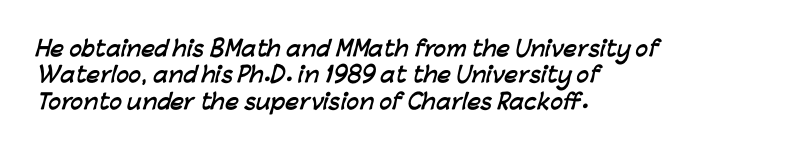
The paragraph shown leans on its left margin. Nobody touched the tracking dial on this one. Whoever set this chose a conventional vertical rhythm. Descender tails drop into unmarked territory.
